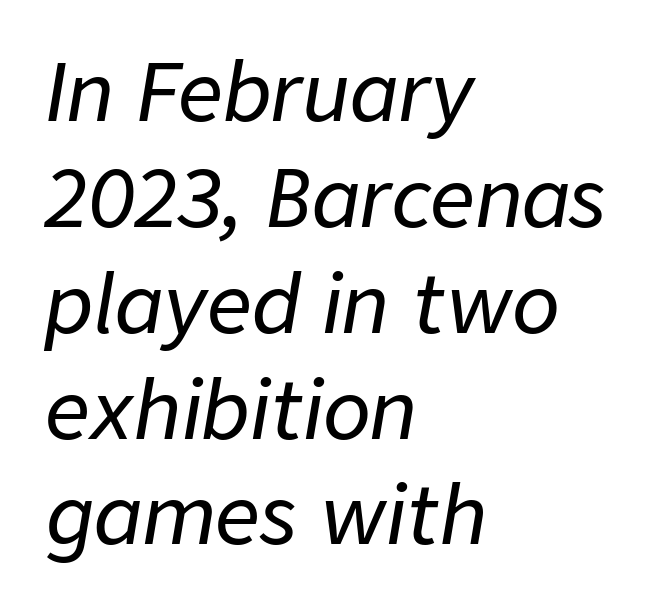
The image shows 79 px text type, italic (leaning right); set left-aligned, normal line spacing (1.34x), normal letter spacing, not underlined; low stroke contrast and a medium x-height.
